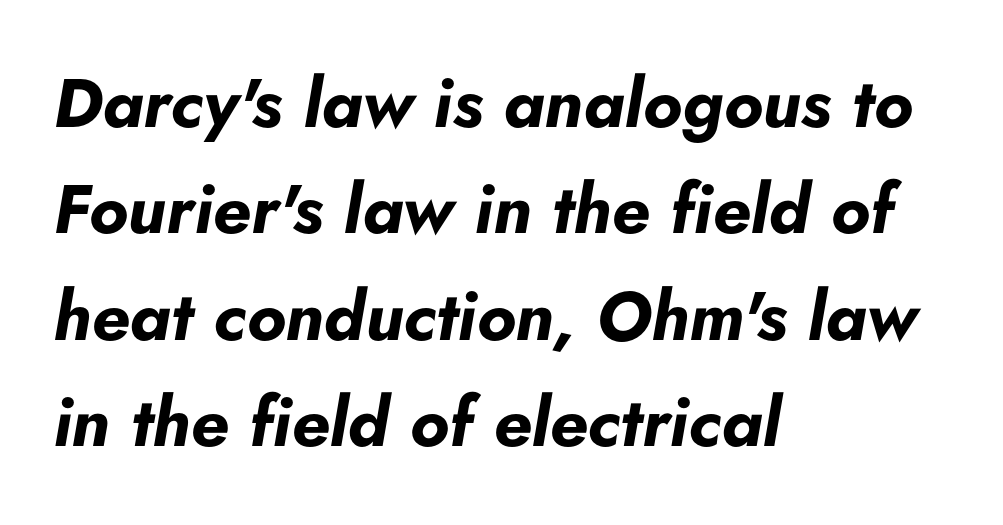
Q: Is the text bold? A: Yes.
Q: Is the text italic (slanted)? A: Yes, it leans right by about 5 degrees.
Q: Is the text underlined? A: No.
Q: How is the paragraph aligned? A: Left-aligned.
Q: Is the spacing between letters normal or unusually wide? A: Normal.
Q: Is the spacing between lines tight, normal or loose? A: Normal.
Q: Width (condensed, normal, or wide)? A: Normal.
Q: Stroke contrast? A: Low.
Q: x-height? A: Small.
Q: Monospaced? A: No.
